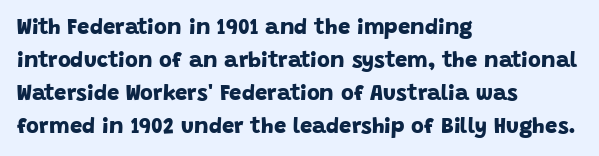
Q: Is the text bold? A: Yes.
Q: Is the text underlined? A: No.
Q: How is the paragraph aligned? A: Left-aligned.
Q: Is the spacing between letters normal or unusually wide? A: Normal.
Q: Is the spacing between lines tight, normal or loose? A: Normal.
